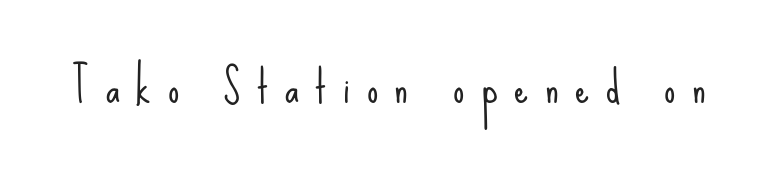
Lines of text with bare space underneath. Observe the wide spacing: letters keep a clear distance from each other. The lettering holds an erect, upright posture throughout. Heaviness? Minimal to ordinary, like unemphasized prose. Each letter's strokes conclude bluntly, with no projecting serifs. Proportional: the letters do not fall into vertical columns.
